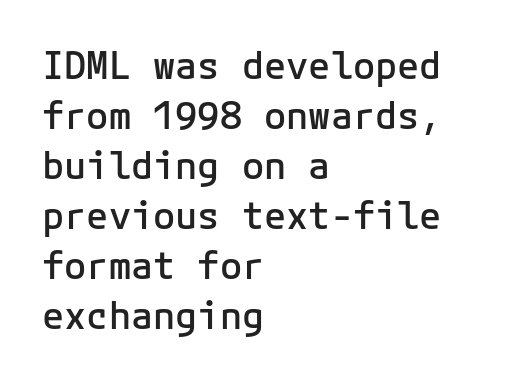
{"serif": "no", "italic": "no", "bold": "semi", "weight": "semibold", "width": "normal", "stroke_contrast": "low", "x_height": "medium", "monospaced": "yes", "underline": "no", "align": "left", "line_spacing": "normal", "line_spacing_ratio": 1.35, "letter_spacing": "normal", "letter_spacing_em": 0.0, "glyph_px": 37}
